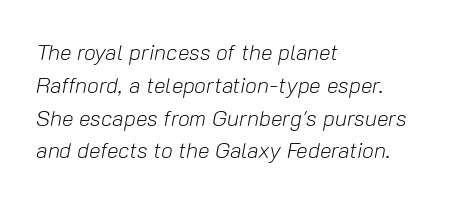
Q: Is the text bold? A: No.
Q: Is the text italic (slanted)? A: Yes, it leans right by about 10 degrees.
Q: Is the text underlined? A: No.
Q: How is the paragraph aligned? A: Left-aligned.
Q: Is the spacing between letters normal or unusually wide? A: Normal.
Q: Is the spacing between lines tight, normal or loose? A: Normal.
